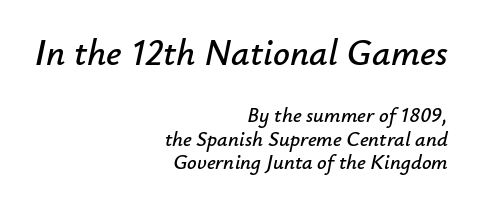
{"italic": "yes", "lean": "right", "slant_degrees": 12, "width": "normal", "stroke_contrast": "low", "x_height": "small", "monospaced": "no", "underline": "no", "align": "right", "line_spacing": "tight", "line_spacing_ratio": 1.12, "letter_spacing": "normal", "letter_spacing_em": 0.0, "larger_block": "first", "size_ratio": 1.76, "glyph_px": 37}
